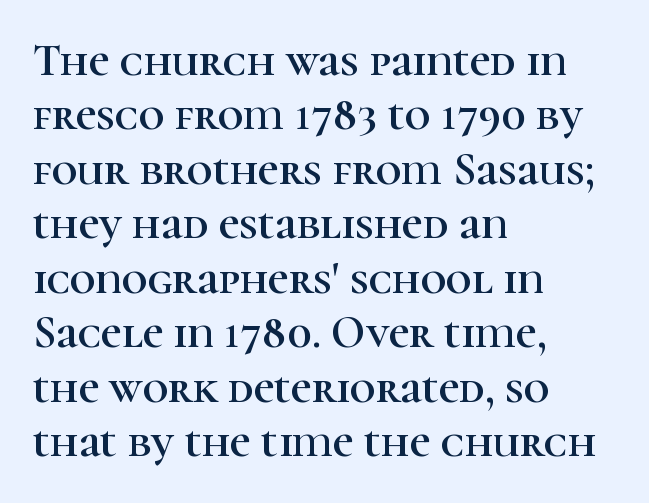
The image shows 45 px serif type, upright; set left-aligned, line spacing 1.21x, normal letter spacing, not underlined; high stroke contrast and a medium x-height.
